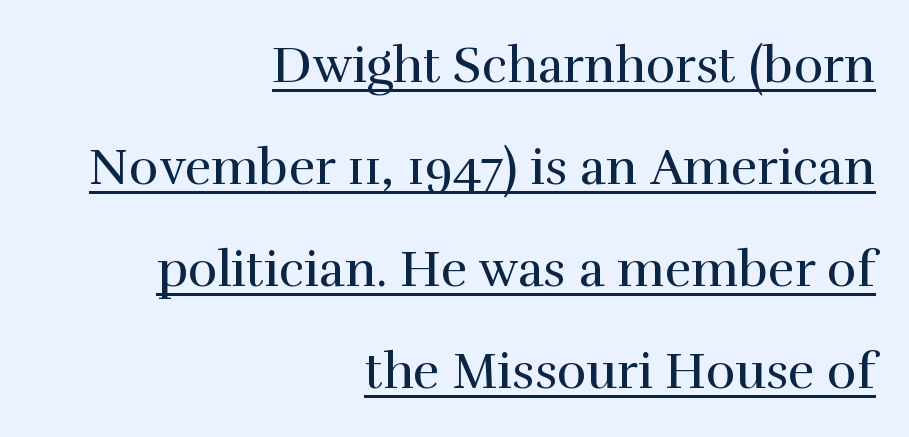
Q: Is the text bold? A: No.
Q: Is the text italic (slanted)? A: No, it is upright.
Q: Is the typeface a serif or a sans-serif typeface? A: Serif.
Q: Is the text underlined? A: Yes.
Q: How is the paragraph aligned? A: Right-aligned.
Q: Is the spacing between letters normal or unusually wide? A: Normal.
Q: Is the spacing between lines tight, normal or loose? A: Loose.
Q: Width (condensed, normal, or wide)? A: Normal.
Q: Stroke contrast? A: High.
Q: x-height? A: Medium.
Q: Monospaced? A: No.
